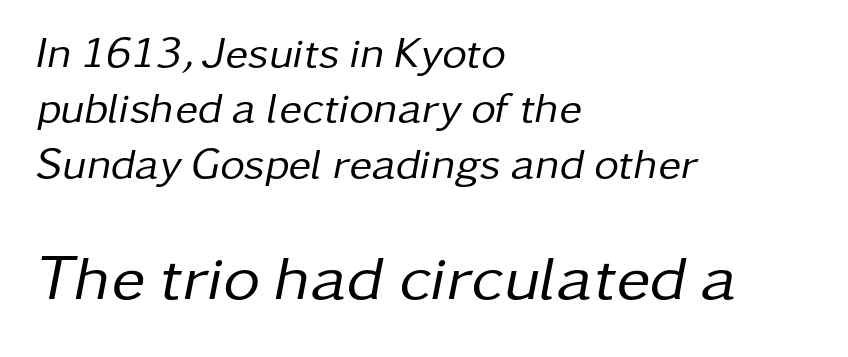
The image shows 64 px regular-weight type, italic (leaning right); set left-aligned, normal line spacing (1.29x), normal letter spacing, not underlined; the second (bottom) block is 1.49x larger; low stroke contrast and a medium x-height.
